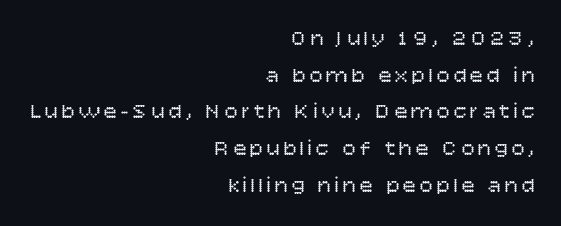
The image shows 22 px text type, upright; set right-aligned, normal line spacing (1.67x), not underlined.
